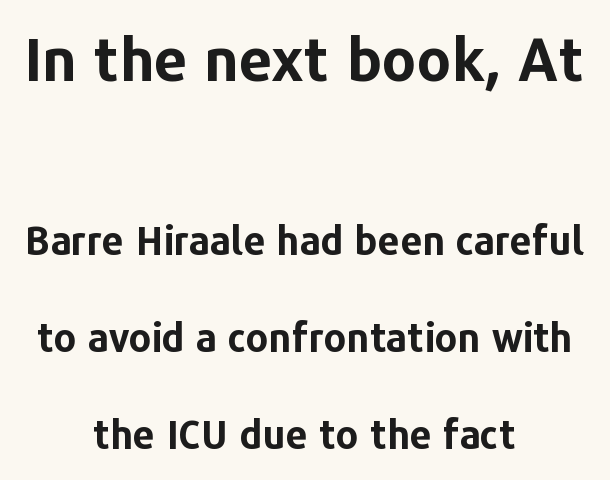
{"serif": "no", "italic": "no", "bold": "yes", "weight": "bold", "width": "normal", "stroke_contrast": "low", "x_height": "medium", "monospaced": "no", "underline": "no", "align": "center", "line_spacing": "loose", "line_spacing_ratio": 2.49, "letter_spacing": "normal", "letter_spacing_em": 0.0, "larger_block": "first", "size_ratio": 1.51, "glyph_px": 59}
